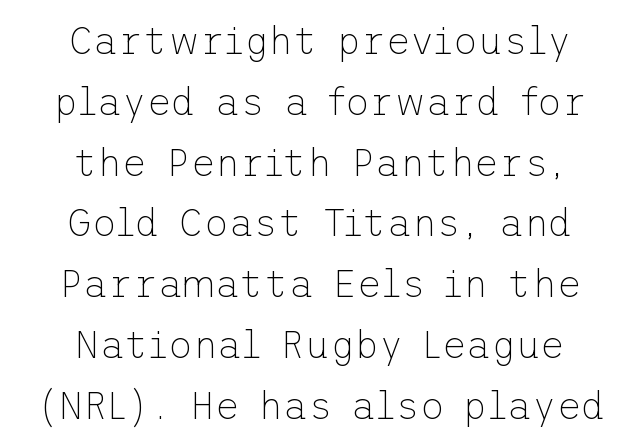
Q: Is the text bold? A: No.
Q: Is the text italic (slanted)? A: No, it is upright.
Q: Is the typeface a serif or a sans-serif typeface? A: Sans-serif.
Q: Is the text underlined? A: No.
Q: How is the paragraph aligned? A: Centered.
Q: Is the spacing between letters normal or unusually wide? A: Normal.
Q: Is the spacing between lines tight, normal or loose? A: Normal.
Q: Width (condensed, normal, or wide)? A: Normal.
Q: Stroke contrast? A: Low.
Q: x-height? A: Medium.
